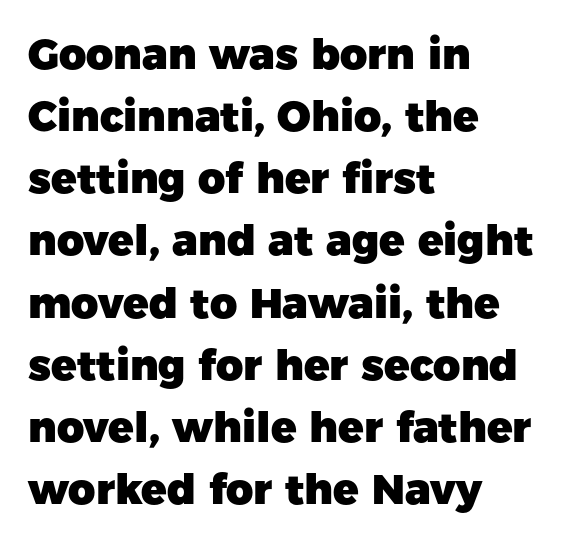
{"serif": "no", "italic": "no", "bold": "yes", "weight": "heavy", "width": "normal", "stroke_contrast": "low", "x_height": "medium", "monospaced": "no", "underline": "no", "align": "left", "line_spacing": "normal", "line_spacing_ratio": 1.48, "letter_spacing": "normal", "letter_spacing_em": 0.0, "glyph_px": 42}
